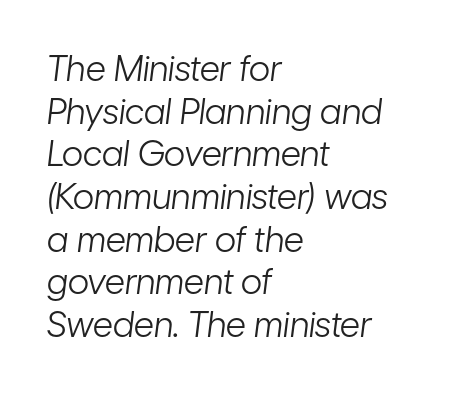
The image shows 35 px light, condensed type, italic (leaning right); set left-aligned, line spacing 1.22x, normal letter spacing, not underlined; low stroke contrast and a medium x-height.
